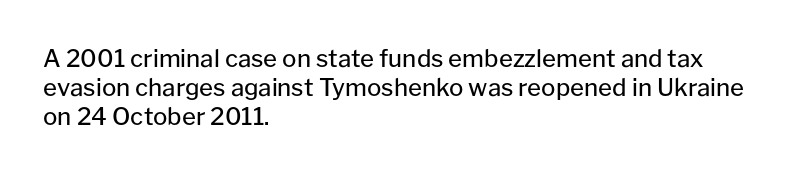
The image shows 24 px text type, upright; set left-aligned, line spacing 1.21x, normal letter spacing, not underlined.
